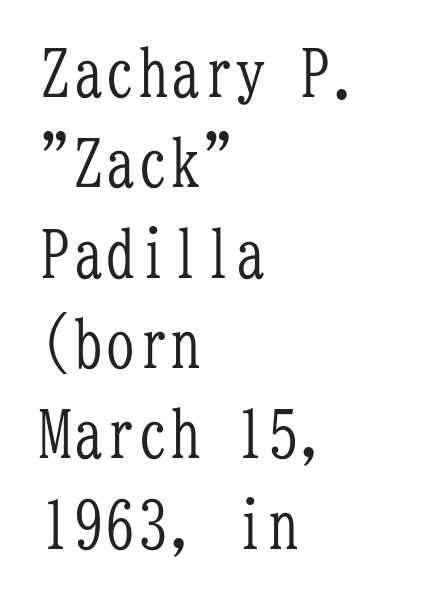
{"serif": "yes", "italic": "no", "bold": "no", "weight": "light", "width": "condensed", "stroke_contrast": "low", "x_height": "medium", "monospaced": "yes", "underline": "no", "align": "left", "line_spacing": "normal", "line_spacing_ratio": 1.39, "letter_spacing": "normal", "letter_spacing_em": 0.0, "glyph_px": 65}
